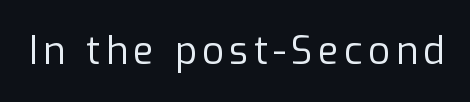
{"serif": "no", "italic": "no", "bold": "no", "weight": "regular", "width": "normal", "stroke_contrast": "low", "x_height": "medium", "monospaced": "no", "underline": "no", "glyph_px": 38}
